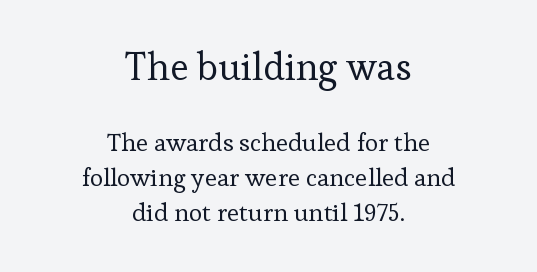
Q: Is the text bold? A: No.
Q: Is the text italic (slanted)? A: No, it is upright.
Q: Is the typeface a serif or a sans-serif typeface? A: Serif.
Q: Is the text underlined? A: No.
Q: How is the paragraph aligned? A: Centered.
Q: Is the spacing between letters normal or unusually wide? A: Normal.
Q: Is the spacing between lines tight, normal or loose? A: Normal.
Q: Which block of text is set in a larger size, the first (top) or the second (bottom)? A: The first (top) one.
Q: Width (condensed, normal, or wide)? A: Normal.
Q: Stroke contrast? A: Low.
Q: x-height? A: Medium.
Q: Monospaced? A: No.
